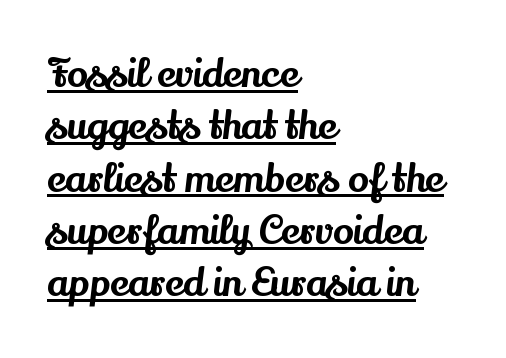
The image shows 39 px serif type; set left-aligned, normal line spacing (1.34x), normal letter spacing, underlined; medium stroke contrast and a small x-height.
